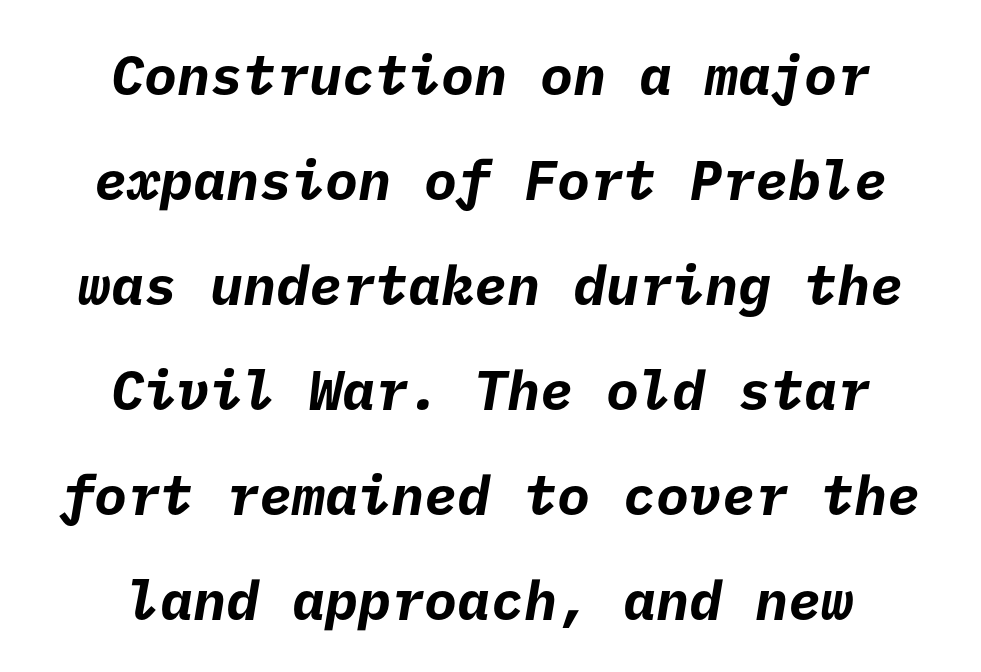
{"serif": "no", "bold": "yes", "weight": "bold", "width": "normal", "stroke_contrast": "low", "x_height": "medium", "underline": "no", "align": "center", "line_spacing": "loose", "line_spacing_ratio": 1.91, "letter_spacing": "normal", "letter_spacing_em": 0.0, "glyph_px": 55}
